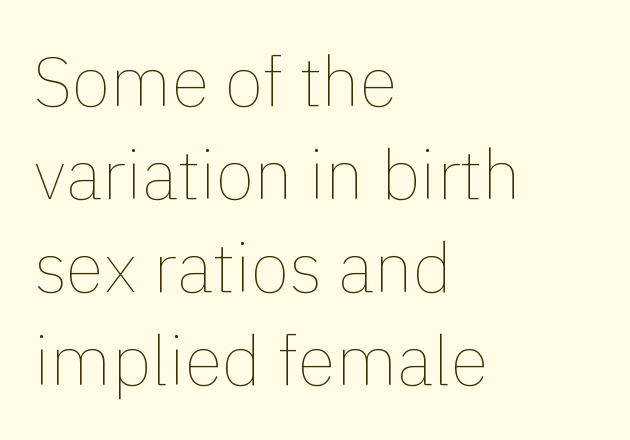
{"italic": "no", "bold": "no", "weight": "thin", "width": "normal", "x_height": "medium", "monospaced": "no", "underline": "no", "align": "left", "line_spacing": "normal", "line_spacing_ratio": 1.33, "letter_spacing": "normal", "letter_spacing_em": 0.0, "glyph_px": 70}
